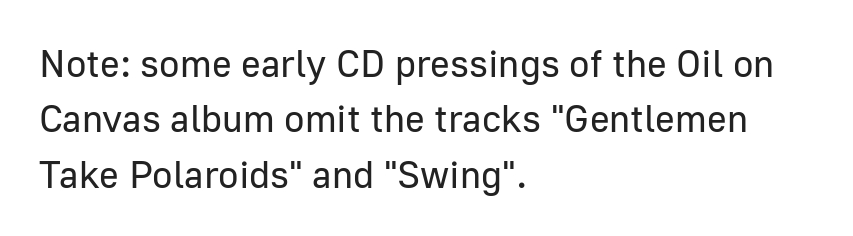
The image shows 38 px regular-weight sans-serif type, upright; set left-aligned, normal line spacing (1.46x), normal letter spacing, not underlined; low stroke contrast and a medium x-height.
